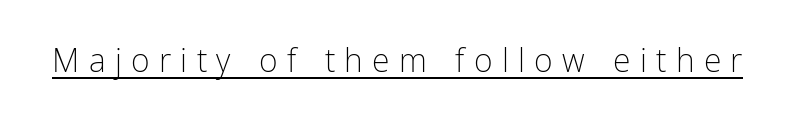
Q: Is the text bold? A: No.
Q: Is the text italic (slanted)? A: No, it is upright.
Q: Is the typeface a serif or a sans-serif typeface? A: Sans-serif.
Q: Is the text underlined? A: Yes.
Q: Is the spacing between letters normal or unusually wide? A: Unusually wide.
Q: Width (condensed, normal, or wide)? A: Condensed.
Q: Stroke contrast? A: Low.
Q: x-height? A: Medium.
Q: Monospaced? A: No.
